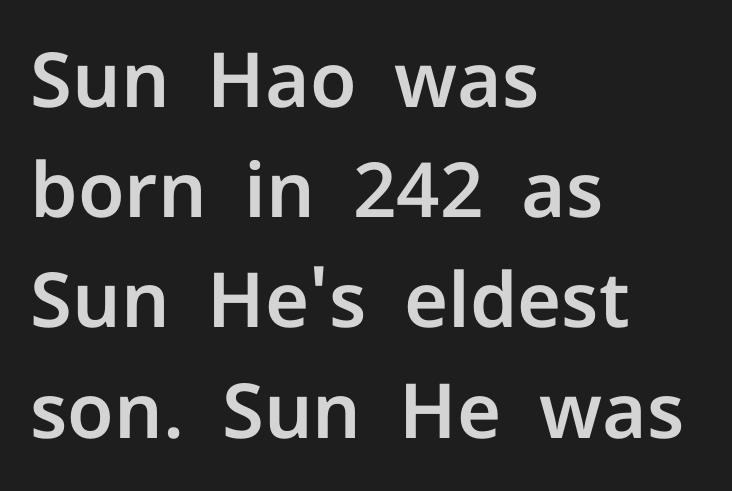
{"serif": "no", "italic": "no", "width": "normal", "stroke_contrast": "low", "x_height": "medium", "monospaced": "no", "underline": "no", "align": "left", "line_spacing": "normal", "line_spacing_ratio": 1.45, "letter_spacing": "normal", "letter_spacing_em": 0.0, "glyph_px": 76}
